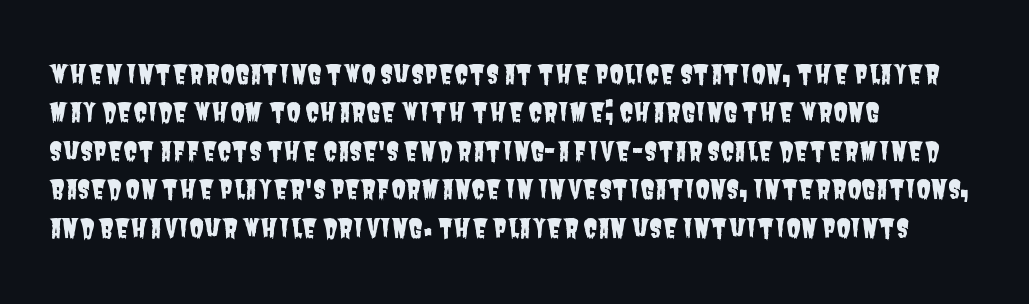
The image shows 26 px text type; set left-aligned, normal line spacing (1.48x), normal letter spacing, not underlined.
